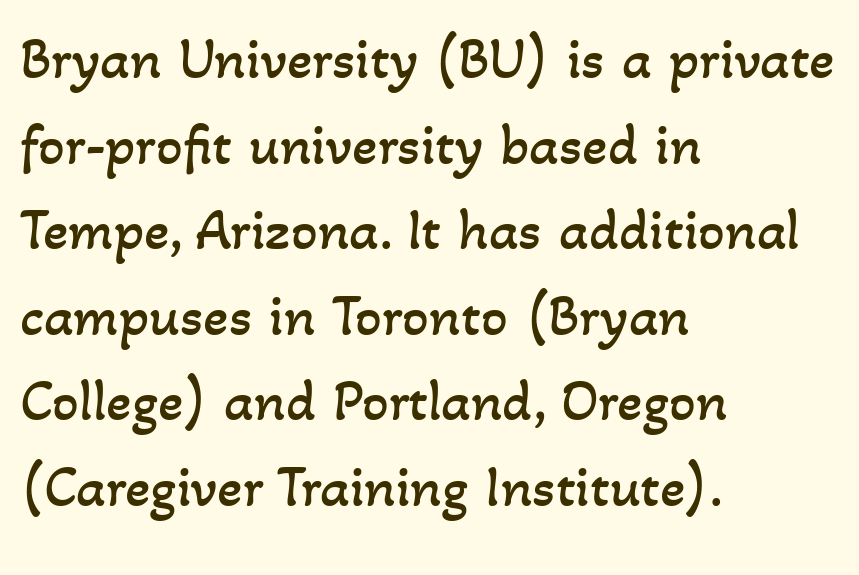
{"bold": "no", "weight": "regular", "width": "normal", "stroke_contrast": "low", "x_height": "small", "monospaced": "no", "underline": "no", "align": "left", "line_spacing": "normal", "line_spacing_ratio": 1.45, "letter_spacing": "normal", "letter_spacing_em": 0.0, "glyph_px": 59}
